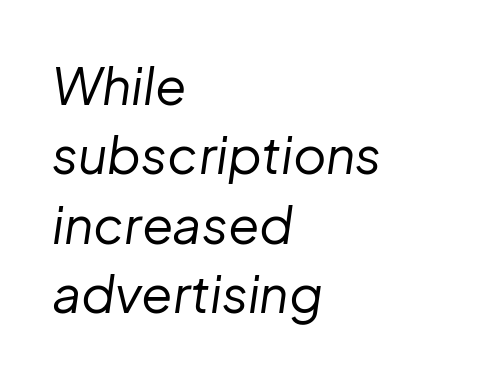
Q: Is the text bold? A: No.
Q: Is the text italic (slanted)? A: Yes, it leans right by about 8 degrees.
Q: Is the text underlined? A: No.
Q: How is the paragraph aligned? A: Left-aligned.
Q: Is the spacing between letters normal or unusually wide? A: Normal.
Q: Is the spacing between lines tight, normal or loose? A: Normal.
Q: Width (condensed, normal, or wide)? A: Normal.
Q: Stroke contrast? A: Low.
Q: x-height? A: Medium.
Q: Monospaced? A: No.
